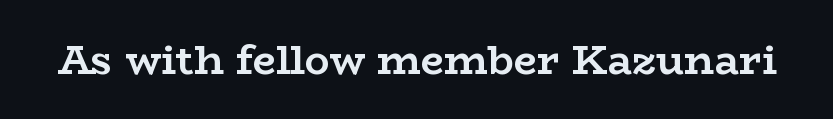
Q: Is the text bold? A: Yes.
Q: Is the text italic (slanted)? A: No, it is upright.
Q: Is the typeface a serif or a sans-serif typeface? A: Serif.
Q: Is the text underlined? A: No.
Q: Is the spacing between letters normal or unusually wide? A: Normal.
Q: Width (condensed, normal, or wide)? A: Wide.
Q: Stroke contrast? A: Low.
Q: x-height? A: Medium.
Q: Monospaced? A: No.
